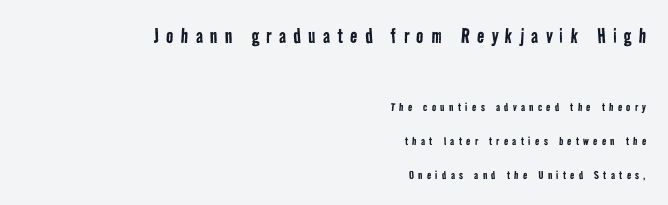
{"bold": "no", "underline": "no", "align": "right", "line_spacing": "loose", "line_spacing_ratio": 2.41, "letter_spacing": "wide", "letter_spacing_em": 0.31, "larger_block": "first", "size_ratio": 1.71, "glyph_px": 24}
